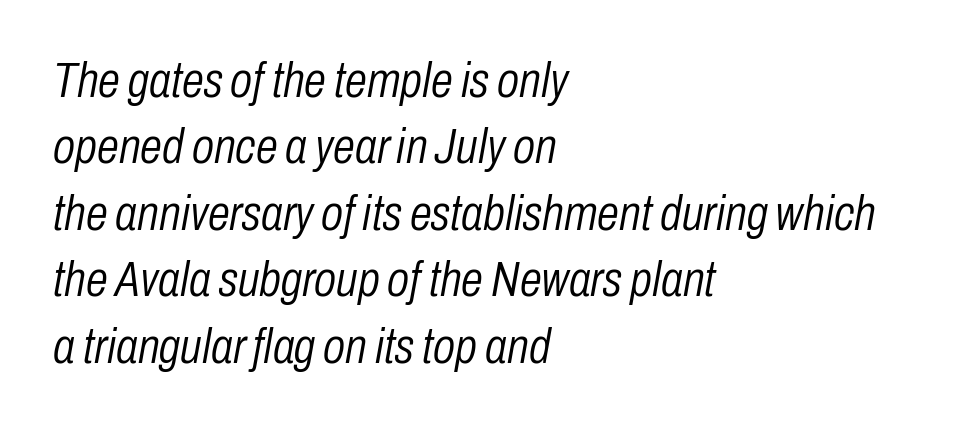
The image shows 50 px light, condensed type, italic (leaning right); set left-aligned, normal line spacing (1.33x), normal letter spacing, not underlined; low stroke contrast and a medium x-height.
